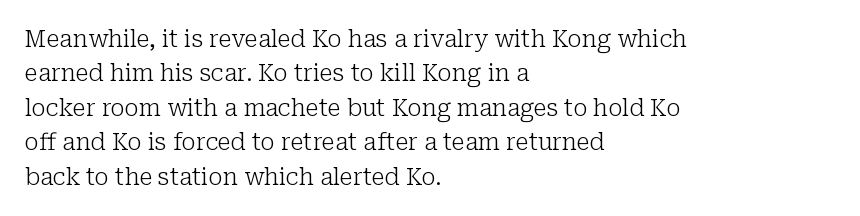
Q: Is the text bold? A: No.
Q: Is the text italic (slanted)? A: No, it is upright.
Q: Is the text underlined? A: No.
Q: How is the paragraph aligned? A: Left-aligned.
Q: Is the spacing between letters normal or unusually wide? A: Normal.
Q: Is the spacing between lines tight, normal or loose? A: Normal.
